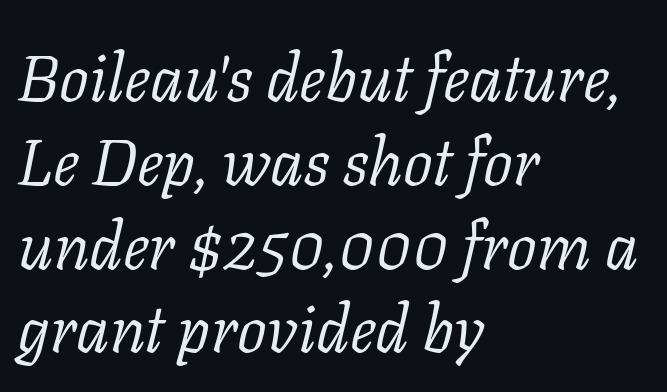
{"serif": "yes", "italic": "yes", "lean": "right", "slant_degrees": 11, "bold": "no", "weight": "light", "width": "normal", "stroke_contrast": "low", "x_height": "medium", "monospaced": "no", "underline": "no", "align": "left", "line_spacing": "normal", "line_spacing_ratio": 1.27, "letter_spacing": "normal", "letter_spacing_em": 0.0, "glyph_px": 66}
